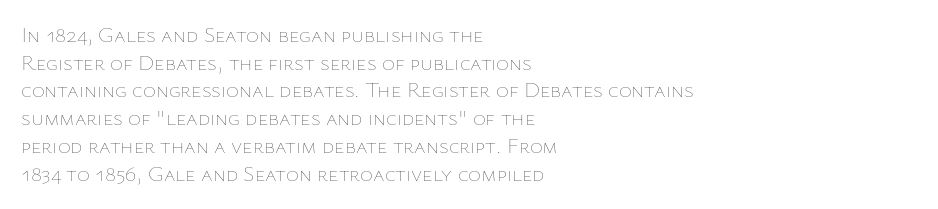
Q: Is the text bold? A: No.
Q: Is the text italic (slanted)? A: No, it is upright.
Q: Is the text underlined? A: No.
Q: How is the paragraph aligned? A: Left-aligned.
Q: Is the spacing between letters normal or unusually wide? A: Normal.
Q: Is the spacing between lines tight, normal or loose? A: Normal.
